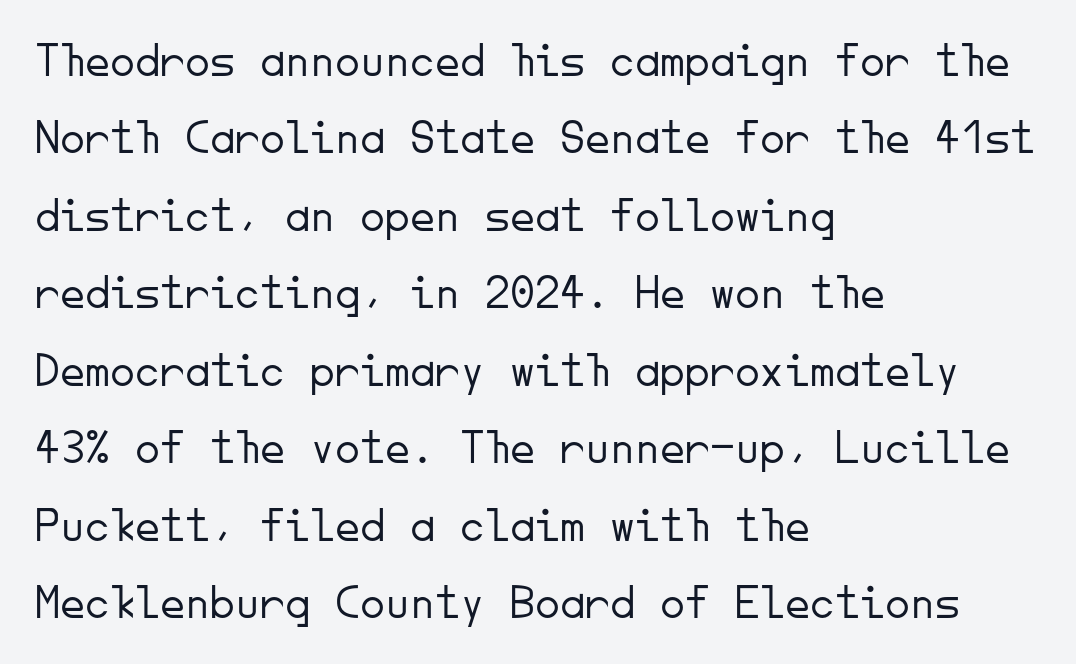
Q: Is the text bold? A: No.
Q: Is the text italic (slanted)? A: No, it is upright.
Q: Is the typeface a serif or a sans-serif typeface? A: Sans-serif.
Q: Is the text underlined? A: No.
Q: How is the paragraph aligned? A: Left-aligned.
Q: Is the spacing between letters normal or unusually wide? A: Normal.
Q: Is the spacing between lines tight, normal or loose? A: Normal.
Q: Width (condensed, normal, or wide)? A: Normal.
Q: Stroke contrast? A: Low.
Q: x-height? A: Small.
Q: Monospaced? A: Yes.
